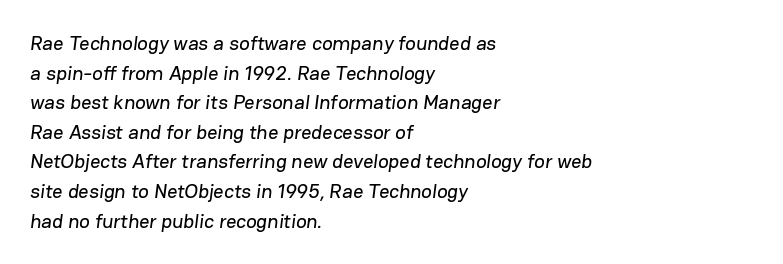
The image shows 20 px text type; set left-aligned, normal line spacing (1.48x), normal letter spacing, not underlined.
